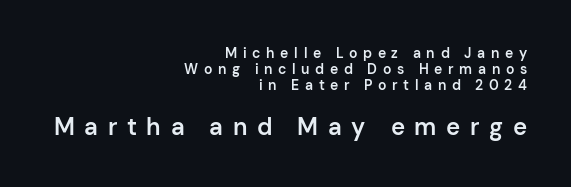
{"italic": "no", "bold": "semi", "underline": "no", "align": "right", "line_spacing": "tight", "line_spacing_ratio": 1.13, "letter_spacing": "wide", "letter_spacing_em": 0.4, "larger_block": "second", "size_ratio": 1.71, "glyph_px": 24}
